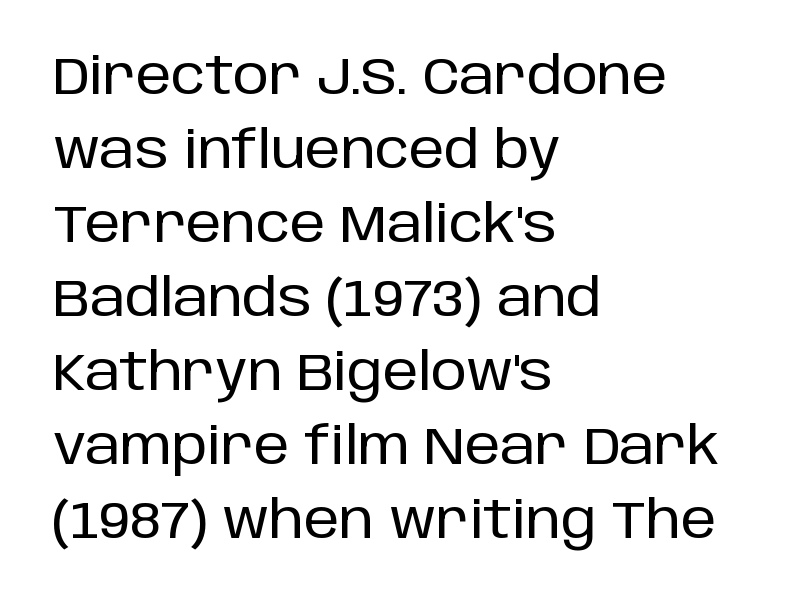
Q: Is the text italic (slanted)? A: No, it is upright.
Q: Is the typeface a serif or a sans-serif typeface? A: Sans-serif.
Q: Is the text underlined? A: No.
Q: How is the paragraph aligned? A: Left-aligned.
Q: Is the spacing between letters normal or unusually wide? A: Normal.
Q: Is the spacing between lines tight, normal or loose? A: Normal.
Q: Width (condensed, normal, or wide)? A: Normal.
Q: Stroke contrast? A: Low.
Q: x-height? A: Large.
Q: Monospaced? A: No.
